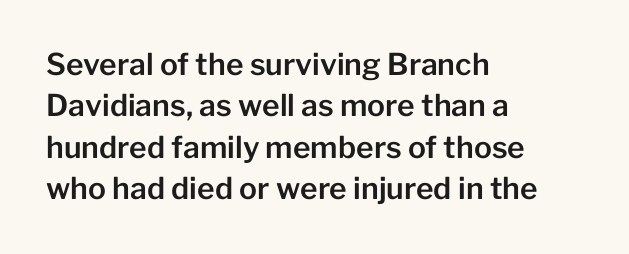
The image shows 30 px sans-serif type, upright; set left-aligned, normal line spacing (1.38x), normal letter spacing, not underlined; low stroke contrast and a medium x-height.
